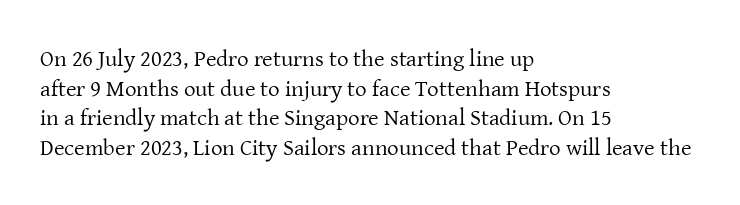
Q: Is the text bold? A: No.
Q: Is the text italic (slanted)? A: No, it is upright.
Q: Is the text underlined? A: No.
Q: How is the paragraph aligned? A: Left-aligned.
Q: Is the spacing between letters normal or unusually wide? A: Normal.
Q: Is the spacing between lines tight, normal or loose? A: Normal.
